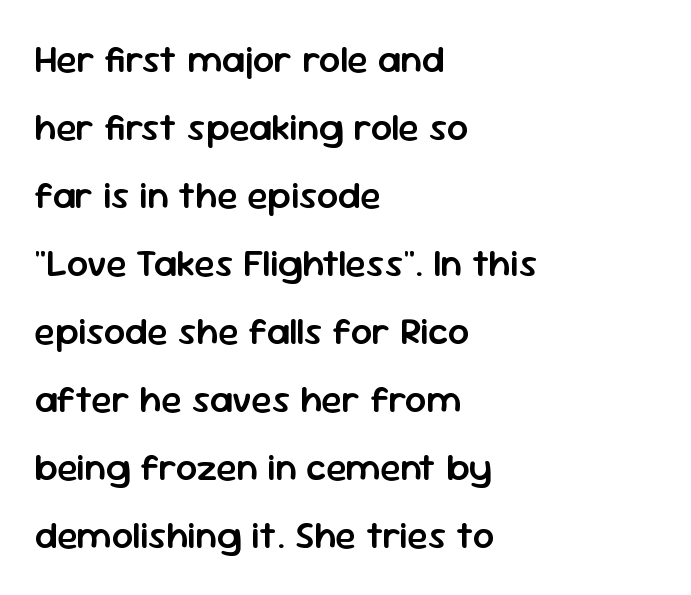
The horizontal fit of the characters is conventional and even. Moderately thickened strokes mark this as semibold type. The passage shown is typed in a proportional face where columns would drift. The letters stand upright; this is a roman face. Every row of glyphs begins at an identical x-position on the left.
